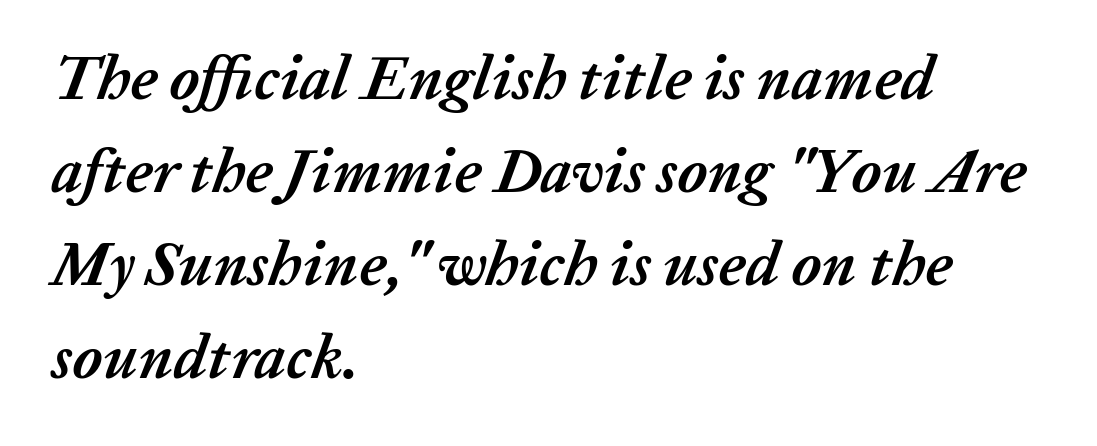
Q: Is the text bold? A: Yes.
Q: Is the text italic (slanted)? A: Yes, it leans right by about 20 degrees.
Q: Is the text underlined? A: No.
Q: How is the paragraph aligned? A: Left-aligned.
Q: Is the spacing between letters normal or unusually wide? A: Normal.
Q: Is the spacing between lines tight, normal or loose? A: Normal.
Q: Width (condensed, normal, or wide)? A: Normal.
Q: Stroke contrast? A: Low.
Q: x-height? A: Medium.
Q: Monospaced? A: No.
